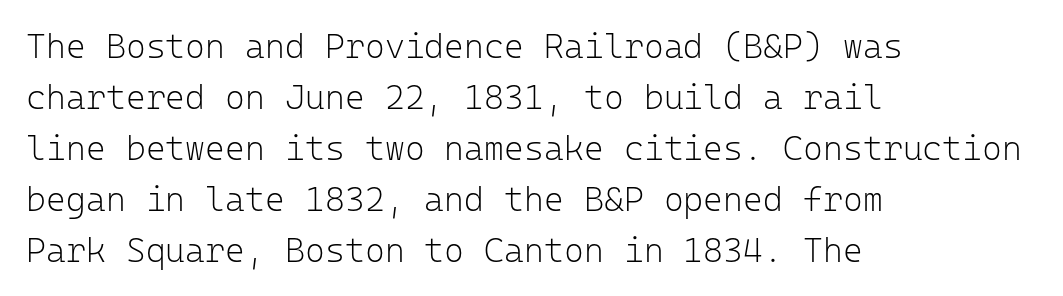
The image shows 34 px light sans-serif type, upright, monospaced; set left-aligned, normal line spacing (1.5x), normal letter spacing, not underlined; low stroke contrast and a medium x-height.
